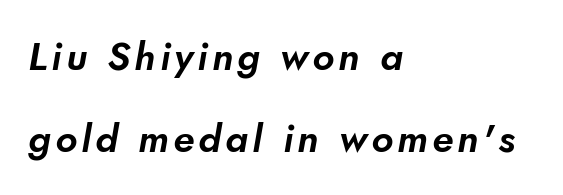
{"serif": "no", "width": "normal", "stroke_contrast": "low", "x_height": "small", "monospaced": "no", "underline": "no", "align": "left", "line_spacing": "loose", "line_spacing_ratio": 2.1, "glyph_px": 39}
